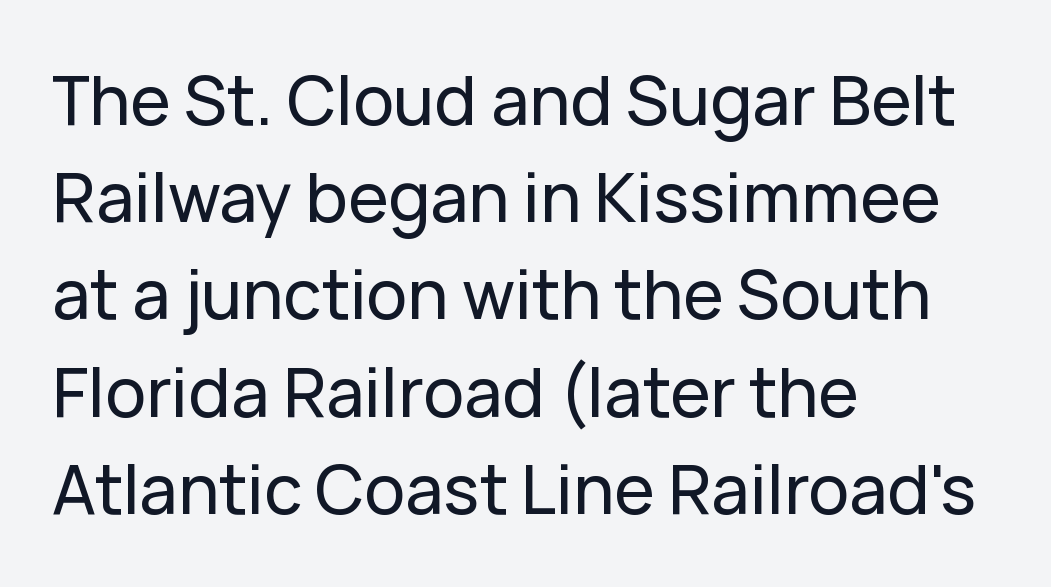
Lines of text with bare space underneath. Nope, not italic — everything's standing straight. Spacing verdict: proportional, widths tailored to each character. The passage shown has conventional tracking throughout.
